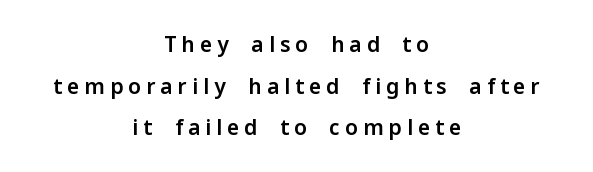
{"italic": "no", "underline": "no", "align": "center", "line_spacing": "loose", "line_spacing_ratio": 1.98, "letter_spacing": "wide", "letter_spacing_em": 0.24, "glyph_px": 21}
